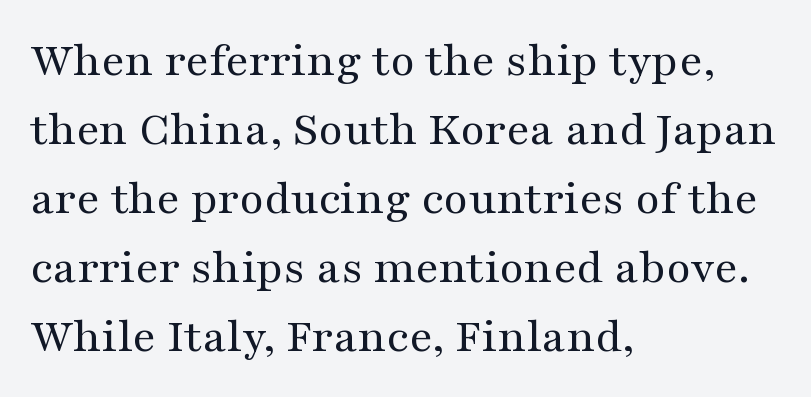
Each letter keeps its own natural width here, so spacing adapts to shape. The baseline area is clear. Casual observation: everything's shoved over to the left. In terms of letterspacing, this is plain default setting. Posture: straight, roman, zero tilt. Bold? No — there's no thickening of the strokes.
